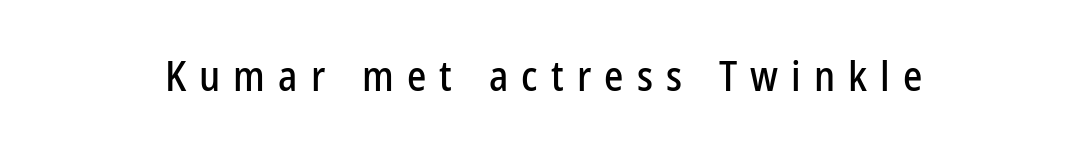
The image shows 41 px condensed sans-serif type, upright; set unusually wide letter spacing (+0.32 em), not underlined; low stroke contrast and a medium x-height.
